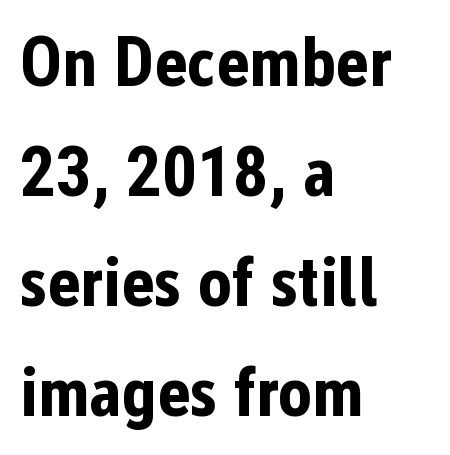
The face used here is a sans, in the tradition of grotesques and geometrics. Underline: absent. Between one letter and the next there's only the usual sliver of space. One glance says typical: line gaps are just what's usual. The passage is arranged the way most books set body copy — flush left.
